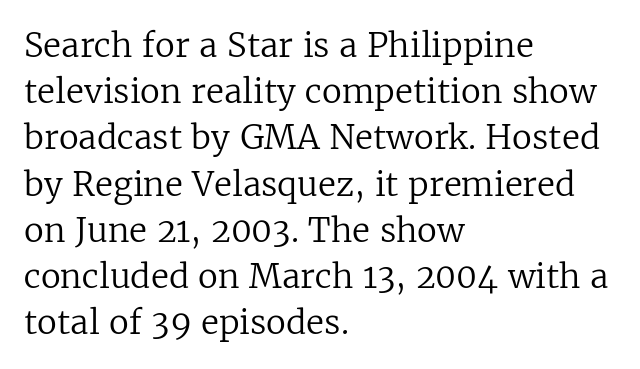
The face used here is proportionally spaced, like ordinary book or web type. The letterforms sit shoulder to shoulder at normal distance. Old-style or modern, the face here clearly has serifs. Nobody drew a line under any word here.
